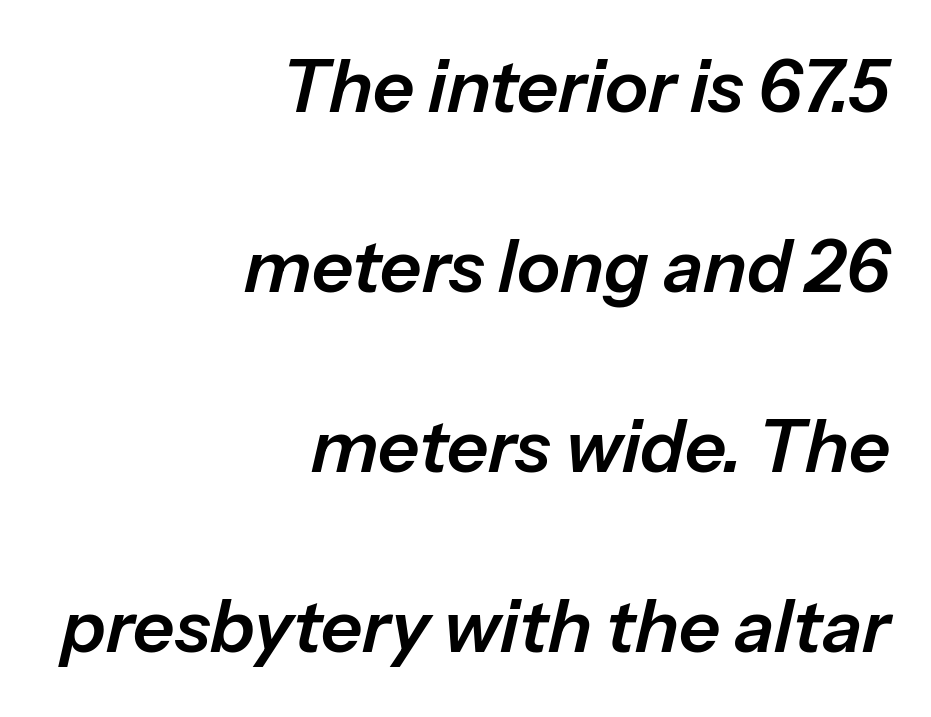
{"italic": "yes", "lean": "right", "slant_degrees": 13, "width": "normal", "stroke_contrast": "low", "x_height": "medium", "monospaced": "no", "underline": "no", "align": "right", "line_spacing": "loose", "line_spacing_ratio": 2.5, "letter_spacing": "normal", "letter_spacing_em": 0.0, "glyph_px": 72}
